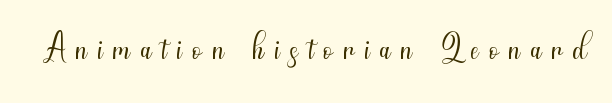
{"serif": "no", "bold": "no", "weight": "light", "width": "condensed", "stroke_contrast": "medium", "x_height": "small", "monospaced": "no", "underline": "no", "letter_spacing": "wide", "letter_spacing_em": 0.2, "glyph_px": 52}
